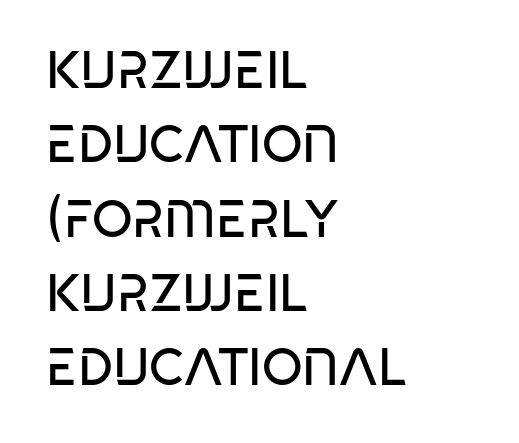
{"serif": "no", "italic": "no", "bold": "no", "weight": "regular", "width": "condensed", "stroke_contrast": "low", "x_height": "large", "monospaced": "no", "underline": "no", "align": "left", "line_spacing": "normal", "line_spacing_ratio": 1.43, "letter_spacing": "normal", "letter_spacing_em": 0.0, "glyph_px": 52}
